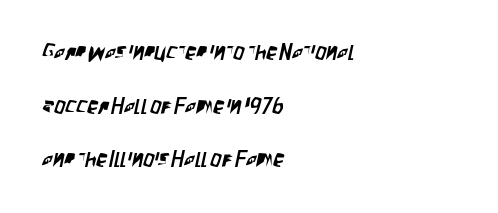
Rule under the text: the space is simply empty. Interline gaps are noticeably wide in this sample. No extra tracking has been applied to these lines. In CSS terms this would be text-align: left.
